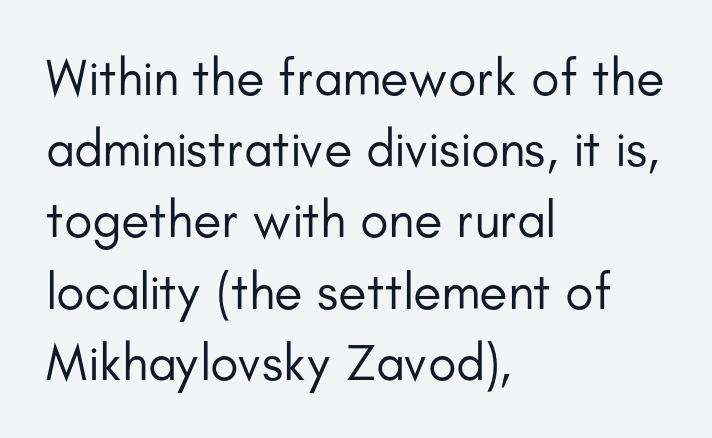
{"serif": "no", "italic": "no", "bold": "no", "weight": "regular", "width": "normal", "stroke_contrast": "low", "x_height": "small", "monospaced": "no", "underline": "no", "align": "left", "line_spacing": "normal", "line_spacing_ratio": 1.37, "letter_spacing": "normal", "letter_spacing_em": 0.0, "glyph_px": 52}
